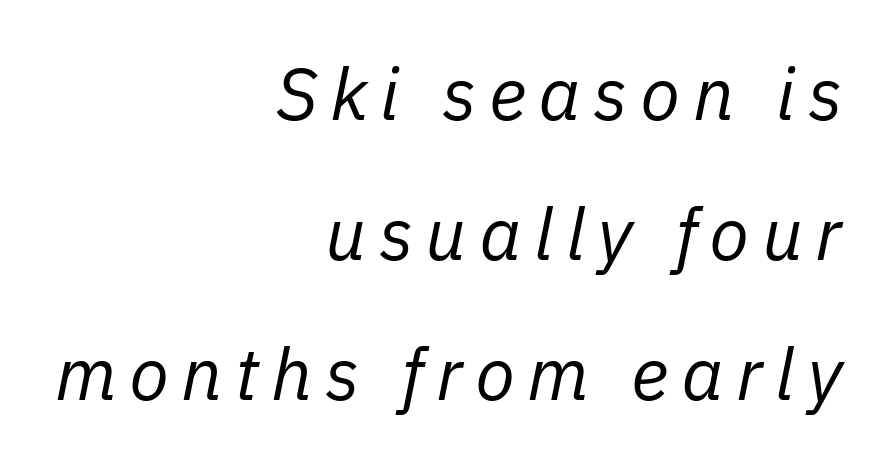
Q: Is the text bold? A: No.
Q: Is the text italic (slanted)? A: Yes, it leans right by about 11 degrees.
Q: Is the text underlined? A: No.
Q: How is the paragraph aligned? A: Right-aligned.
Q: Is the spacing between lines tight, normal or loose? A: Loose.
Q: Width (condensed, normal, or wide)? A: Normal.
Q: Stroke contrast? A: Low.
Q: x-height? A: Medium.
Q: Monospaced? A: No.
